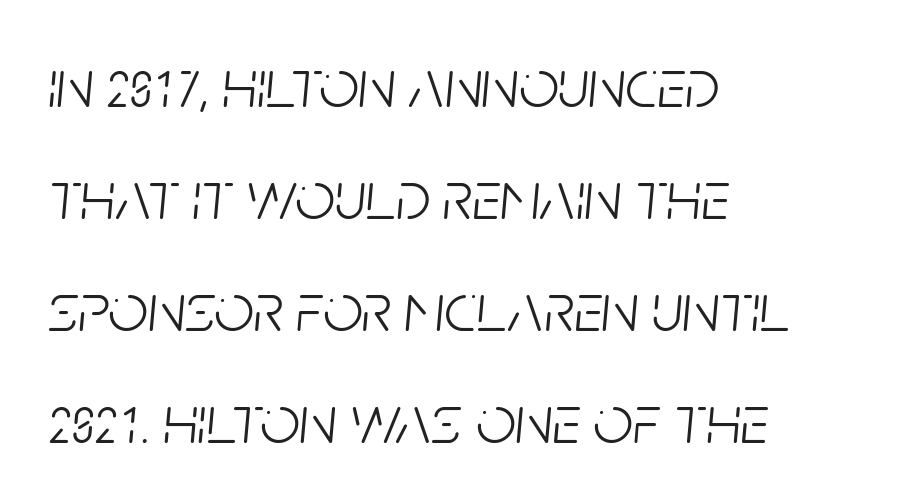
The image shows 70 px light, condensed type, italic (leaning right); set left-aligned, normal line spacing (1.6x), normal letter spacing, not underlined; low stroke contrast and a large x-height.
